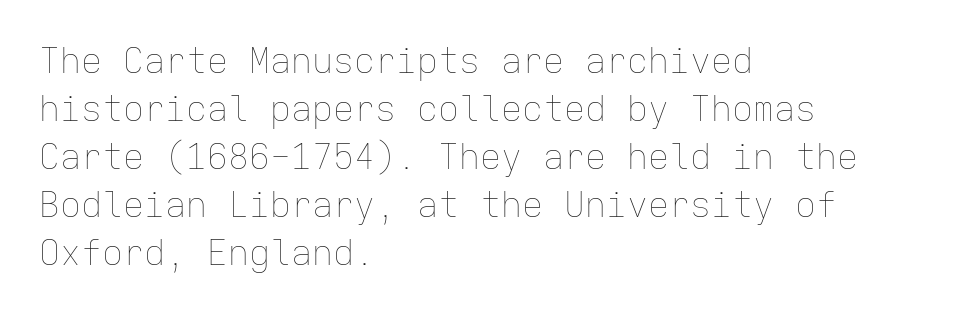
The glyphs are unaccompanied by any horizontal stroke below them. No letter is thick-stroked: the sample isn't bold. The rows are spaced the way most documents space them. Each letter, wide or thin by design, is forced into the same width here. Letter spacing: default. Compared with a centered layout, this one pins lines to the left instead.
